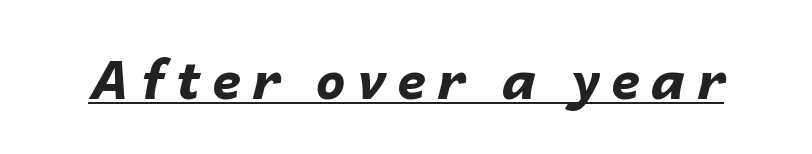
The image shows 53 px bold type, italic (leaning right); set unusually wide letter spacing (+0.21 em), underlined; low stroke contrast and a medium x-height.
